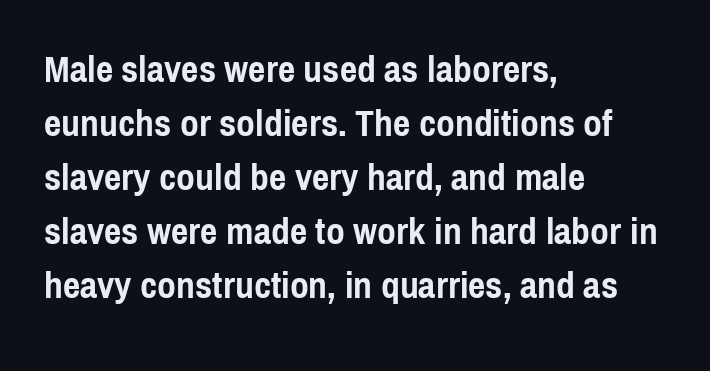
The image shows 38 px semibold, condensed sans-serif type, upright; set left-aligned, normal line spacing (1.42x), normal letter spacing, not underlined; a medium x-height.
